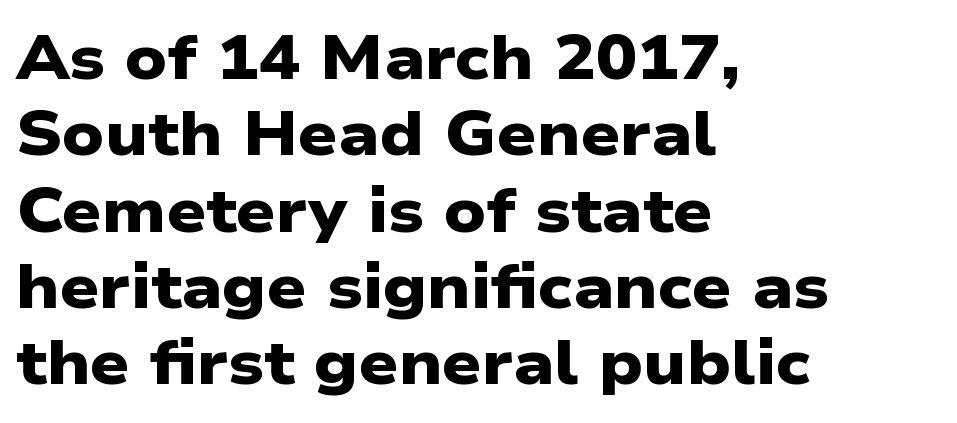
The image shows 62 px heavy, wide sans-serif type; set left-aligned, line spacing 1.23x, normal letter spacing, not underlined; low stroke contrast and a medium x-height.
